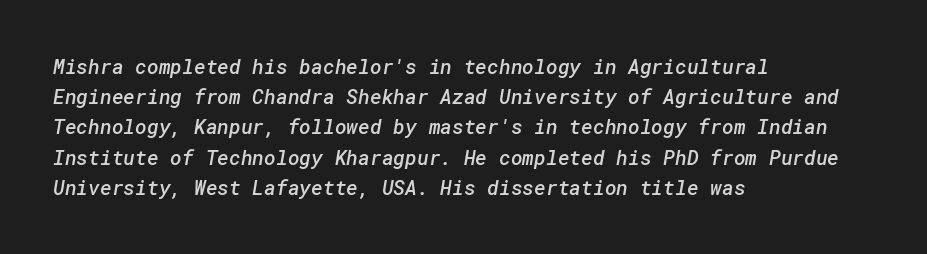
Q: Is the text bold? A: Semi-bold.
Q: Is the text underlined? A: No.
Q: How is the paragraph aligned? A: Left-aligned.
Q: Is the spacing between letters normal or unusually wide? A: Normal.
Q: Is the spacing between lines tight, normal or loose? A: Normal.
